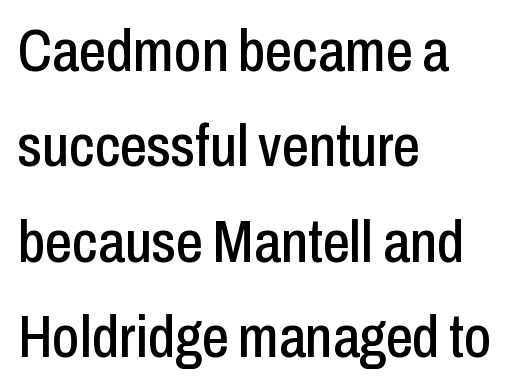
Q: Is the text italic (slanted)? A: No, it is upright.
Q: Is the typeface a serif or a sans-serif typeface? A: Sans-serif.
Q: Is the text underlined? A: No.
Q: How is the paragraph aligned? A: Left-aligned.
Q: Is the spacing between letters normal or unusually wide? A: Normal.
Q: Is the spacing between lines tight, normal or loose? A: Normal.
Q: Width (condensed, normal, or wide)? A: Condensed.
Q: Stroke contrast? A: Low.
Q: x-height? A: Medium.
Q: Monospaced? A: No.
